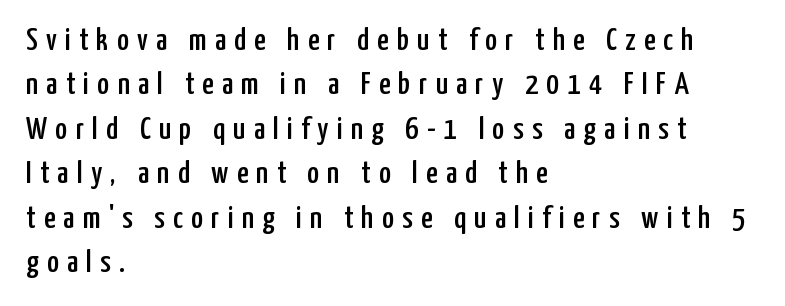
{"serif": "no", "italic": "no", "width": "condensed", "stroke_contrast": "low", "x_height": "medium", "monospaced": "no", "underline": "no", "align": "left", "line_spacing": "normal", "line_spacing_ratio": 1.39, "letter_spacing": "wide", "letter_spacing_em": 0.26, "glyph_px": 32}
